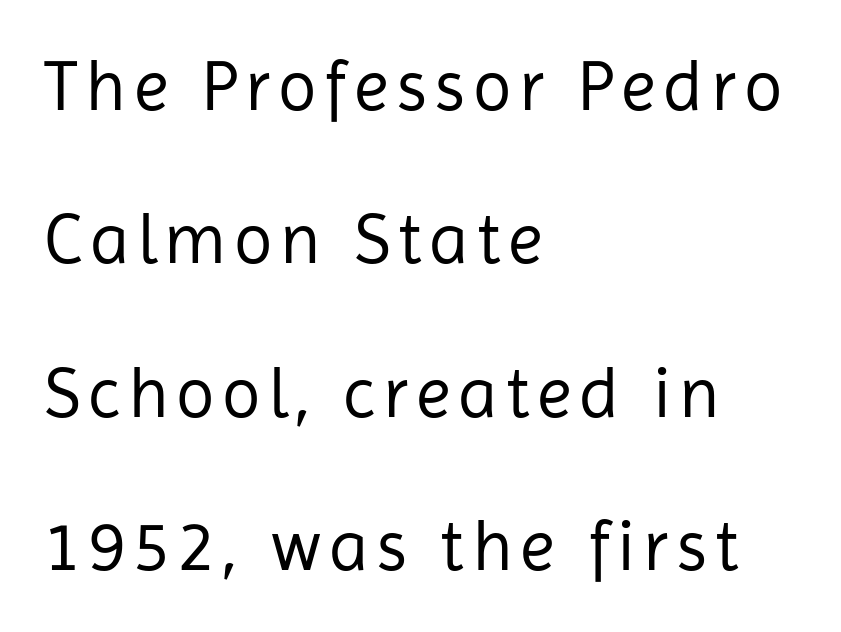
Looks like regular typesetting: each glyph gets only the width it needs. Compared with a typical body face, this is equally light or lighter still. This sample uses a sans-serif face. Do the letters lean? They stand straight. No word sits above an underline.
